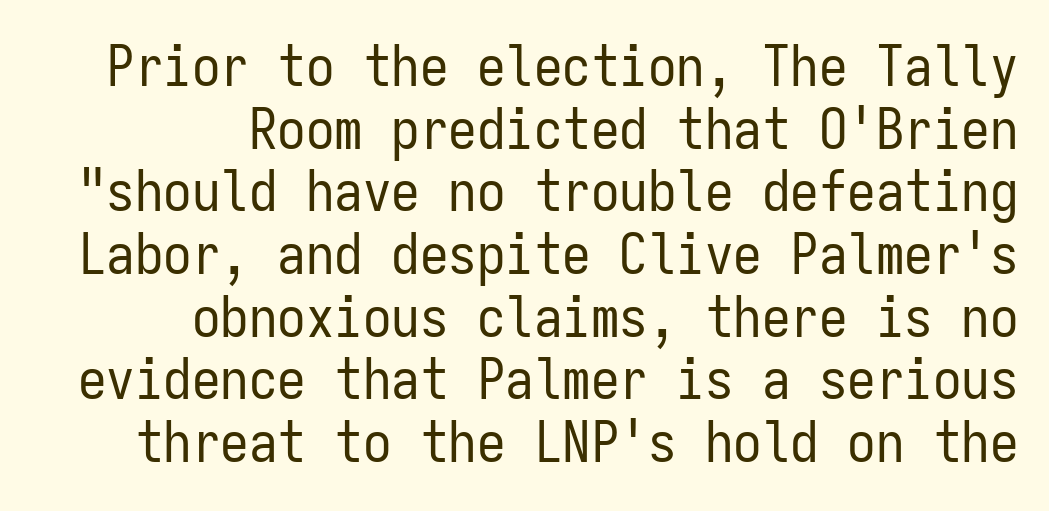
Q: Is the text bold? A: No.
Q: Is the text italic (slanted)? A: No, it is upright.
Q: Is the typeface a serif or a sans-serif typeface? A: Sans-serif.
Q: Is the text underlined? A: No.
Q: How is the paragraph aligned? A: Right-aligned.
Q: Is the spacing between letters normal or unusually wide? A: Normal.
Q: Is the spacing between lines tight, normal or loose? A: Tight.
Q: Width (condensed, normal, or wide)? A: Condensed.
Q: Stroke contrast? A: Low.
Q: x-height? A: Medium.
Q: Monospaced? A: Yes.
